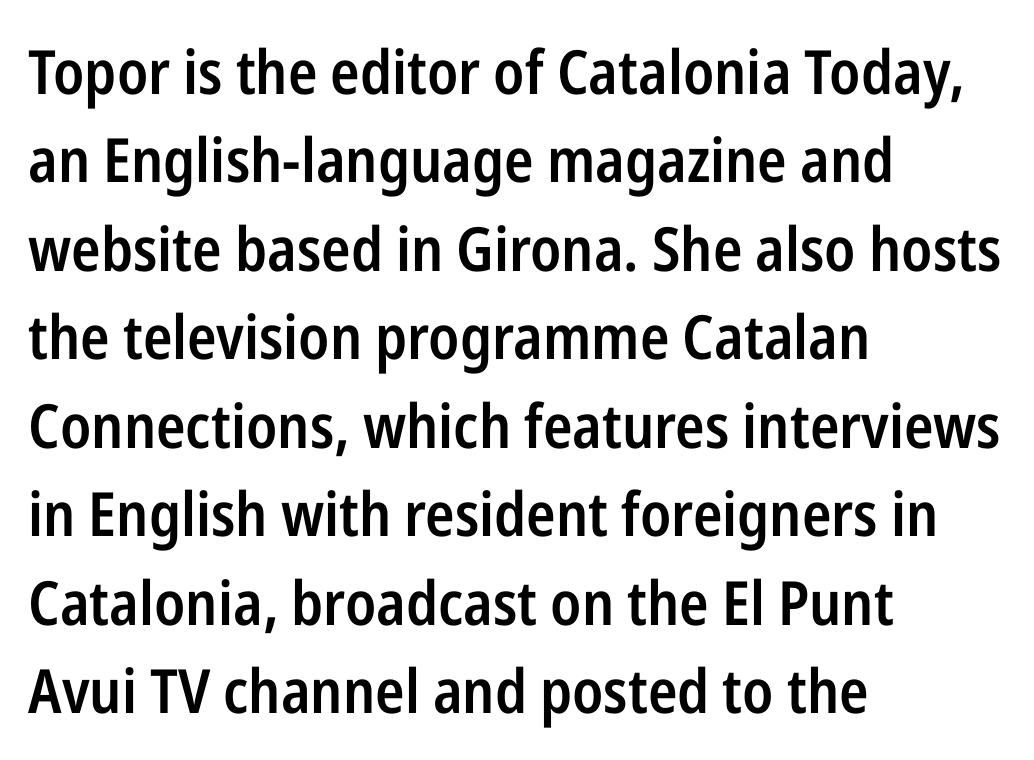
I'd describe the lettering as semibold — firm but not a full bold. The font's upright variant was chosen for this text. Students, note that the glyphs here touch the page at normal intervals. Note the varied advance widths — an 'i' is clearly narrower than an 'm'. Summary of vertical rhythm: regular, with standard interline spacing.
